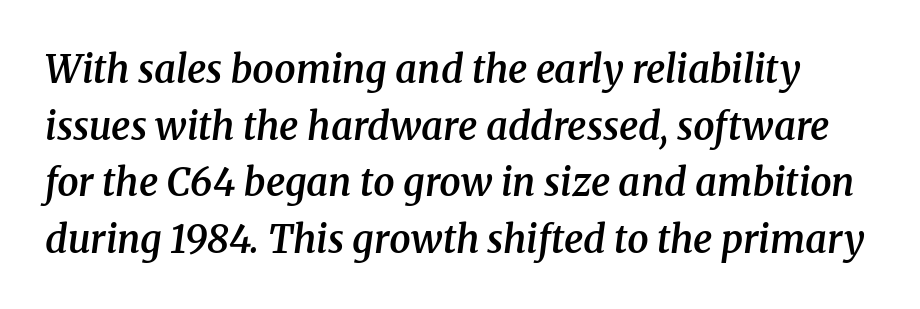
Q: Is the text bold? A: Semi-bold.
Q: Is the text italic (slanted)? A: Yes, it leans right by about 8 degrees.
Q: Is the typeface a serif or a sans-serif typeface? A: Serif.
Q: Is the text underlined? A: No.
Q: Is the spacing between letters normal or unusually wide? A: Normal.
Q: Is the spacing between lines tight, normal or loose? A: Normal.
Q: Width (condensed, normal, or wide)? A: Normal.
Q: Stroke contrast? A: Medium.
Q: x-height? A: Medium.
Q: Monospaced? A: No.
